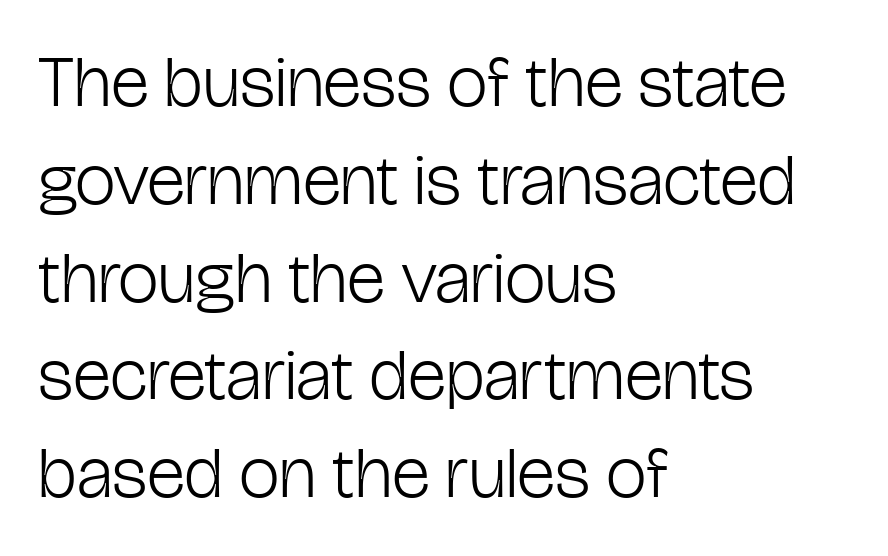
Weight class: somewhere from thin through regular. A typesetter would label this face a sans. The letters sit at their default tracking, neither squeezed nor spread. Compared with a centered layout, this one pins lines to the left instead. This rendering features lettering with no underline. Is this a fixed-width face? No — the glyphs have proportional, varying widths.
